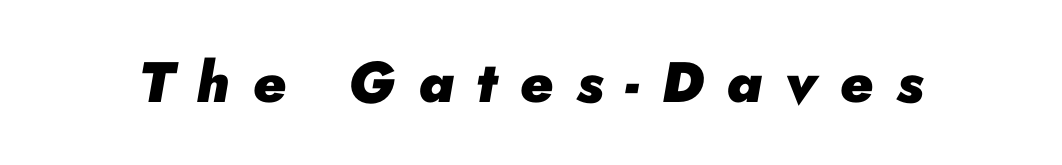
The image shows 57 px heavy type, italic (leaning right); set unusually wide letter spacing (+0.4 em), not underlined; low stroke contrast and a small x-height.
